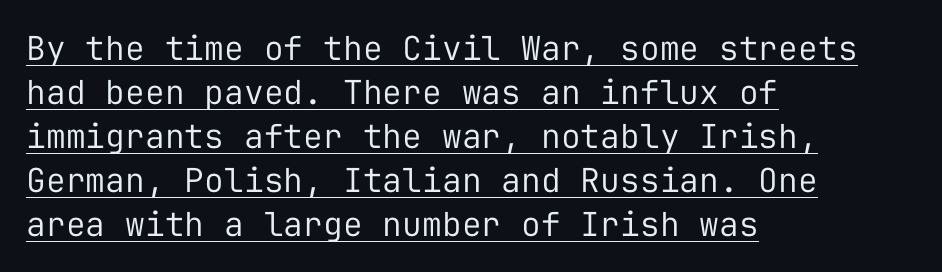
{"serif": "no", "italic": "no", "bold": "no", "weight": "regular", "width": "normal", "stroke_contrast": "low", "x_height": "medium", "monospaced": "yes", "underline": "yes", "align": "left", "line_spacing": "normal", "line_spacing_ratio": 1.33, "letter_spacing": "normal", "letter_spacing_em": 0.0, "glyph_px": 33}
